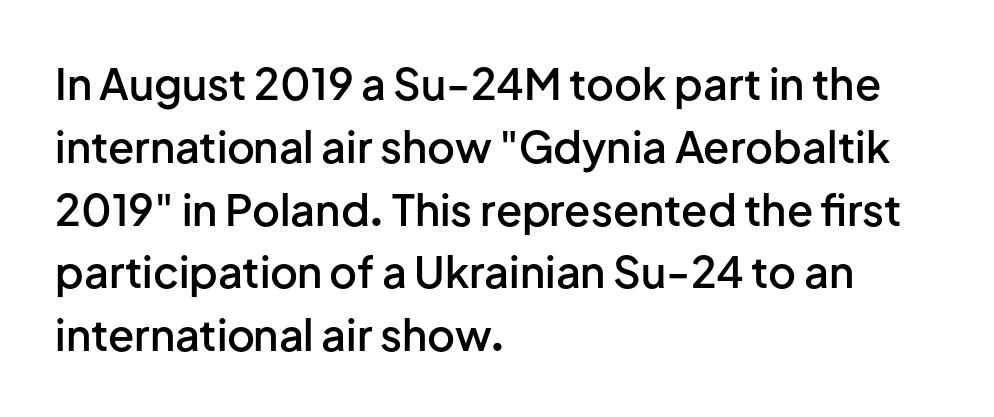
The image shows 43 px semibold sans-serif type, upright; set left-aligned, normal line spacing (1.46x), normal letter spacing, not underlined; low stroke contrast and a medium x-height.
